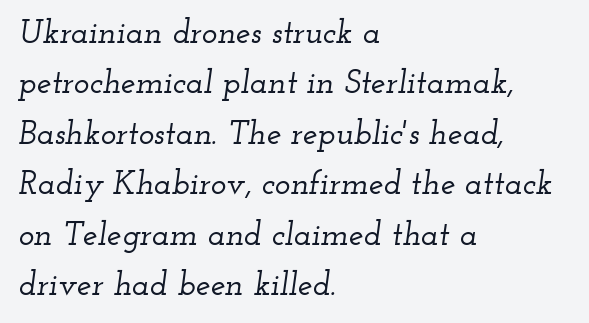
The image shows 33 px wide serif type, italic (leaning right); set left-aligned, normal line spacing (1.53x), normal letter spacing, not underlined; low stroke contrast and a small x-height.
